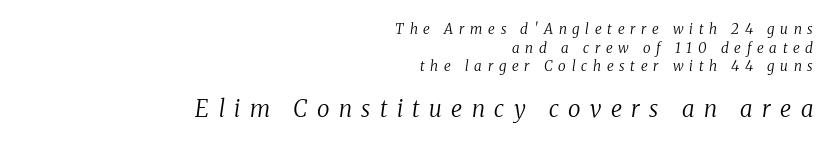
{"italic": "yes", "lean": "right", "slant_degrees": 8, "bold": "no", "underline": "no", "align": "right", "line_spacing": "normal", "line_spacing_ratio": 1.33, "letter_spacing": "wide", "letter_spacing_em": 0.41, "larger_block": "second", "size_ratio": 1.64, "glyph_px": 23}
